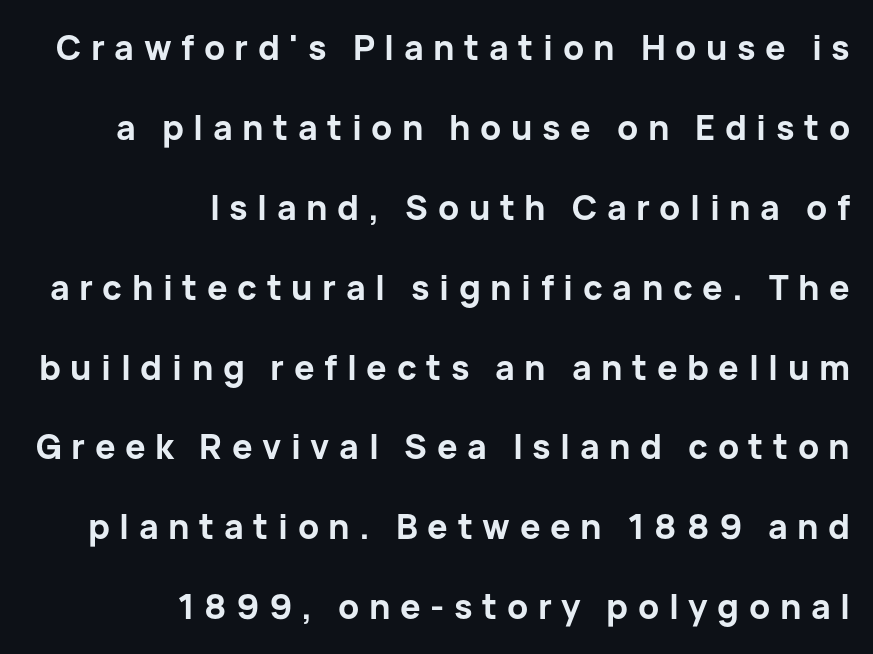
{"serif": "no", "italic": "no", "bold": "yes", "weight": "bold", "width": "normal", "stroke_contrast": "low", "x_height": "medium", "monospaced": "no", "underline": "no", "align": "right", "line_spacing": "loose", "line_spacing_ratio": 2.35, "letter_spacing": "wide", "letter_spacing_em": 0.28, "glyph_px": 34}
